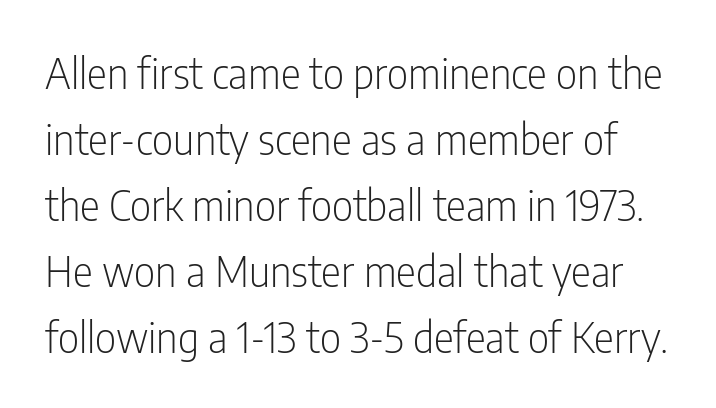
The words here are not underlined. This sample keeps an unexceptional amount of space between lines. The passage shown is typed in a proportional face where columns would drift. Does extra space separate the letters? No, they use regular spacing. Quick note: not italic, upright. Font category for this specimen: sans-serif.
